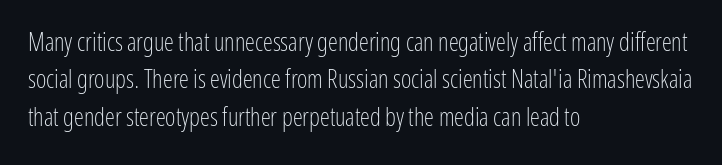
{"italic": "no", "bold": "no", "underline": "no", "align": "left", "line_spacing": "normal", "line_spacing_ratio": 1.5, "letter_spacing": "normal", "letter_spacing_em": 0.0, "glyph_px": 25}
